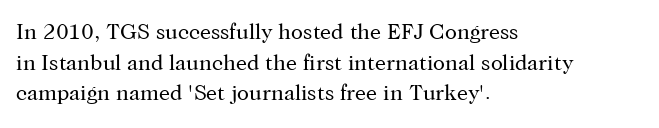
{"italic": "no", "bold": "no", "underline": "no", "align": "left", "line_spacing": "normal", "line_spacing_ratio": 1.39, "letter_spacing": "normal", "letter_spacing_em": 0.0, "glyph_px": 22}
